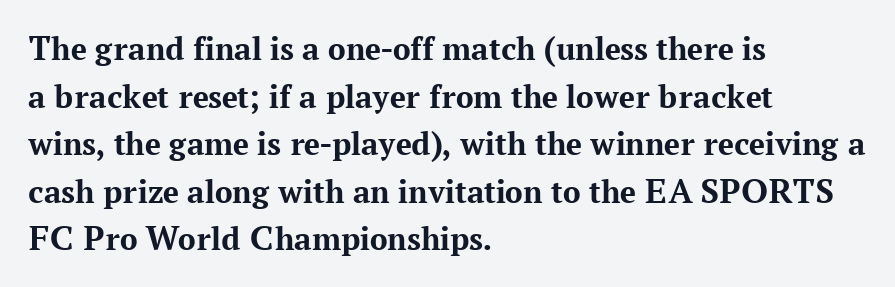
Quick note: interline space is typical. Looks like regular typesetting: each glyph gets only the width it needs. Leftover space on each line is placed entirely after the last word. Beneath every word, the page is bare. The passage shown is typeset with a serif family. Caption: standard tracking, unaltered.
